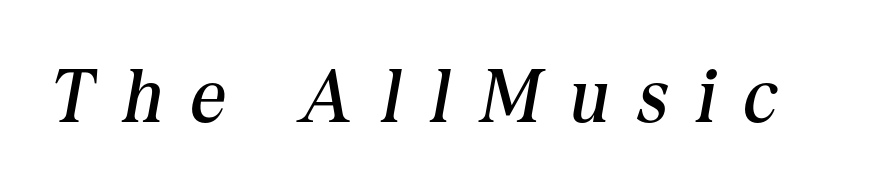
{"serif": "yes", "italic": "yes", "lean": "right", "slant_degrees": 10, "bold": "no", "weight": "regular", "width": "normal", "stroke_contrast": "medium", "x_height": "medium", "monospaced": "no", "underline": "no", "letter_spacing": "wide", "letter_spacing_em": 0.38, "glyph_px": 76}
